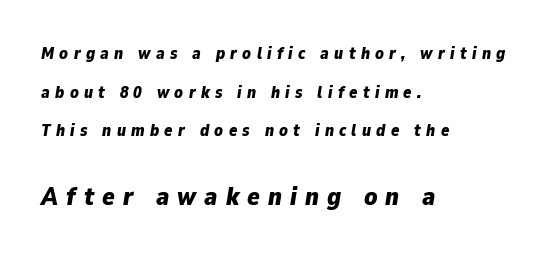
Q: Is the text bold? A: Yes.
Q: Is the text italic (slanted)? A: Yes, it leans right by about 9 degrees.
Q: Is the text underlined? A: No.
Q: How is the paragraph aligned? A: Left-aligned.
Q: Is the spacing between letters normal or unusually wide? A: Unusually wide.
Q: Is the spacing between lines tight, normal or loose? A: Loose.
Q: Which block of text is set in a larger size, the first (top) or the second (bottom)? A: The second (bottom) one.
